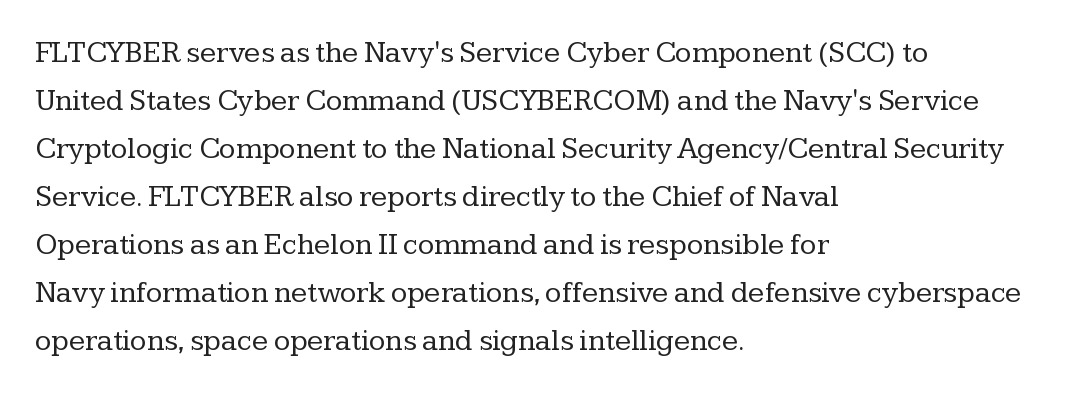
{"serif": "yes", "italic": "no", "bold": "no", "weight": "regular", "width": "normal", "stroke_contrast": "low", "x_height": "medium", "monospaced": "no", "underline": "no", "align": "left", "line_spacing": "normal", "line_spacing_ratio": 1.6, "letter_spacing": "normal", "letter_spacing_em": 0.0, "glyph_px": 30}
